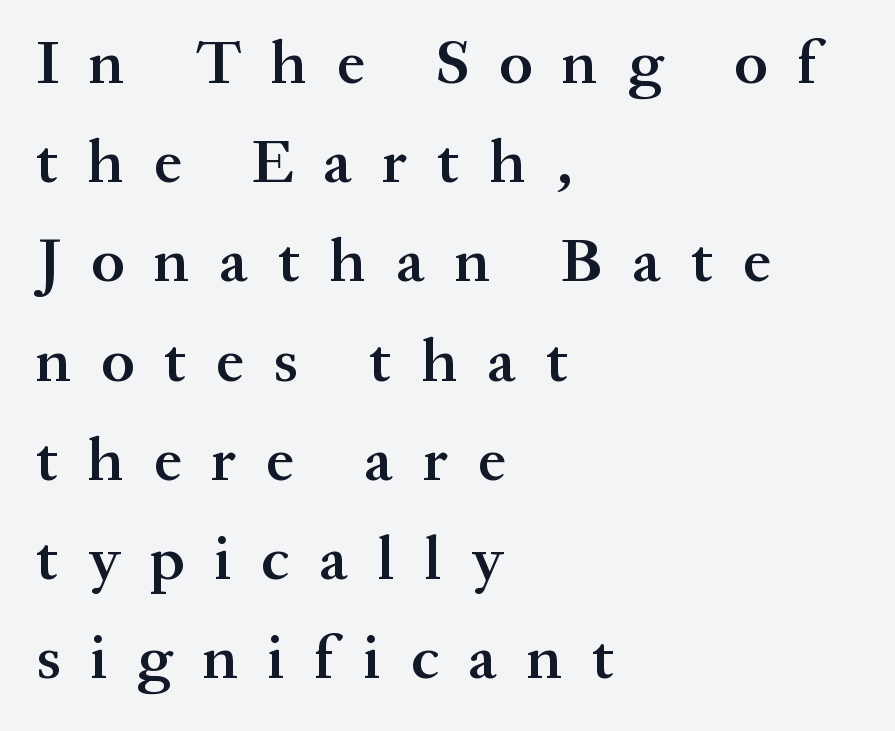
Q: Is the text bold? A: Semi-bold.
Q: Is the text italic (slanted)? A: No, it is upright.
Q: Is the typeface a serif or a sans-serif typeface? A: Serif.
Q: Is the text underlined? A: No.
Q: How is the paragraph aligned? A: Left-aligned.
Q: Is the spacing between letters normal or unusually wide? A: Unusually wide.
Q: Is the spacing between lines tight, normal or loose? A: Normal.
Q: Width (condensed, normal, or wide)? A: Normal.
Q: Stroke contrast? A: Medium.
Q: x-height? A: Medium.
Q: Monospaced? A: No.
